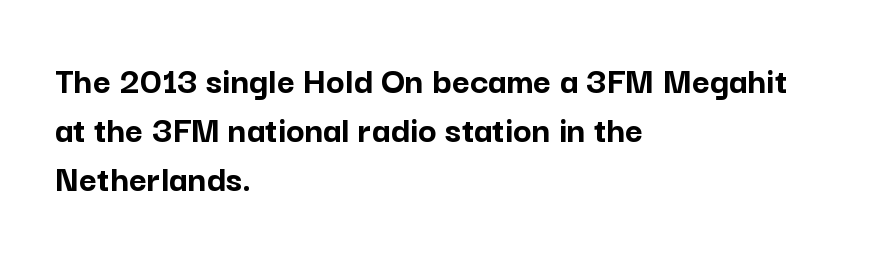
Is this a sans? Yes — the strokes have no serifs. Nope, not italic — everything's standing straight. A student would call this left alignment; a typographer would say flush left, rag right. A typesetter would call this leading conventional body-copy spacing. Honestly, there is no underline to notice here at all.
